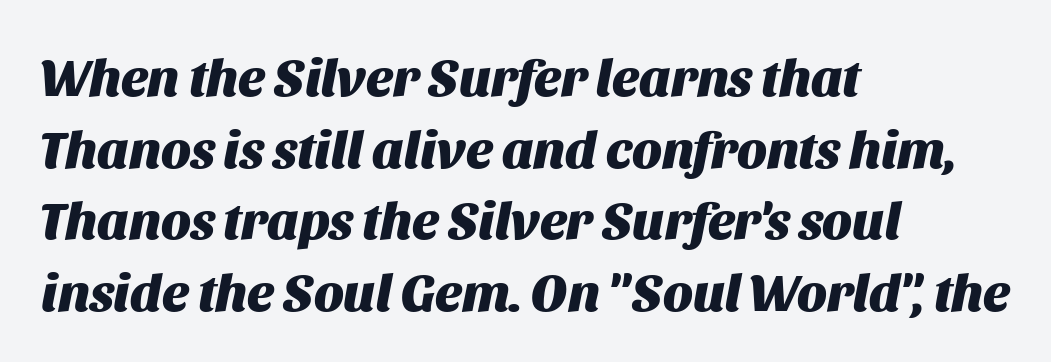
Its strokes are broad and dark, the hallmark of bold type. Each row of text sits above clean, open space. These lines stack with their left ends in a neat column. Is there much room between lines? A standard amount, neither cramped nor airy.
